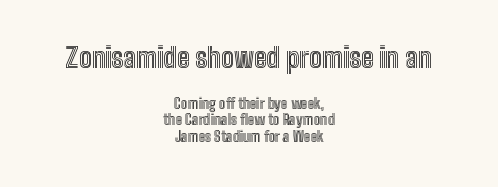
Compare the two chunks: the upper has the greater cap height. No italicization has been applied; the sample stays upright. Does the copy run flush right? No — it is centered line by line. The letterforms sit shoulder to shoulder at normal distance. Words float on clear page, feet unadorned.
